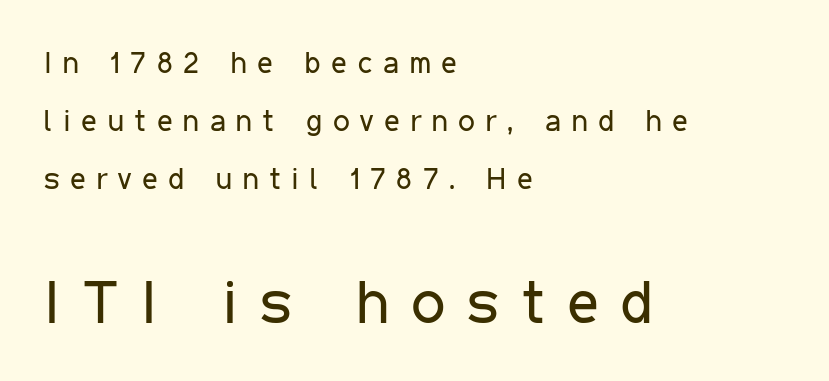
The image shows 61 px regular-weight, condensed sans-serif type, upright; set left-aligned, loose line spacing (1.93x), unusually wide letter spacing (+0.36 em), not underlined; the second (bottom) block is 2.03x larger; low stroke contrast and a medium x-height.
